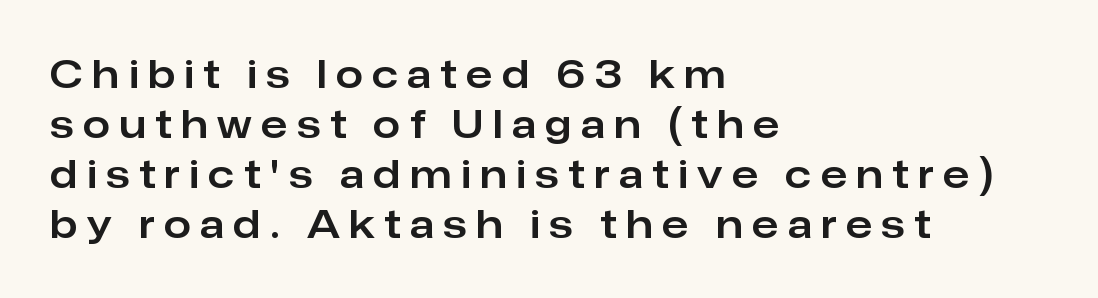
The ragged edge is on the right, which tells us the setting is flush left. The glyphs are unaccompanied by any horizontal stroke below them. Italic? Not at all — the glyphs are vertical. The text was rendered using a sans face with plain stroke endings. You could only call the tracking loose — the letters float apart.
